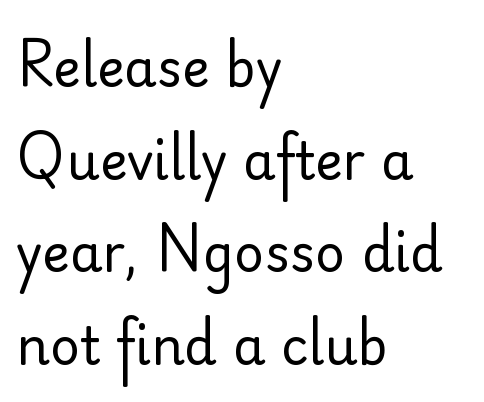
{"serif": "no", "italic": "no", "bold": "no", "weight": "regular", "width": "normal", "stroke_contrast": "low", "x_height": "small", "monospaced": "no", "underline": "no", "align": "left", "line_spacing_ratio": 1.78, "letter_spacing": "normal", "letter_spacing_em": 0.0, "glyph_px": 52}
